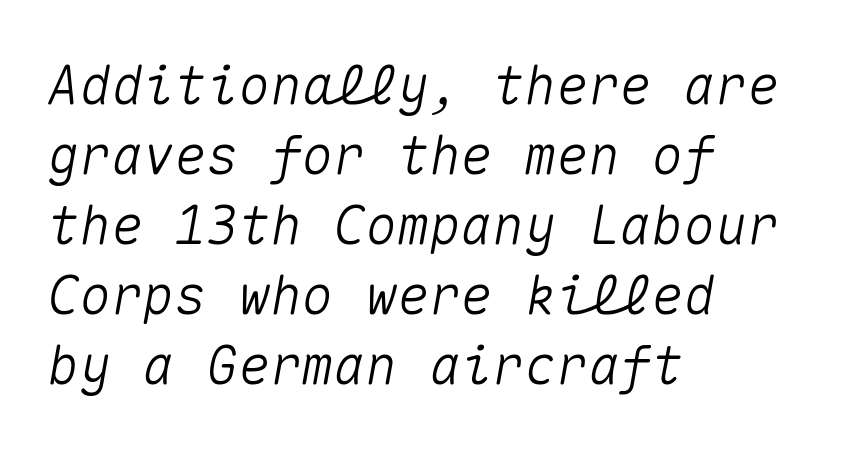
The image shows 53 px text type, italic (leaning right), monospaced; set left-aligned, normal line spacing (1.32x), normal letter spacing, not underlined; medium stroke contrast and a medium x-height.
